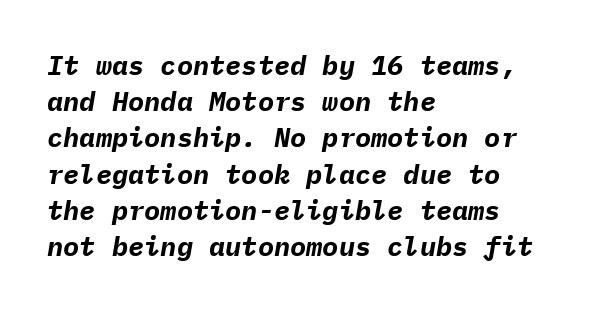
The image shows 27 px bold type, italic (leaning right); set left-aligned, normal line spacing (1.34x), normal letter spacing, not underlined.
